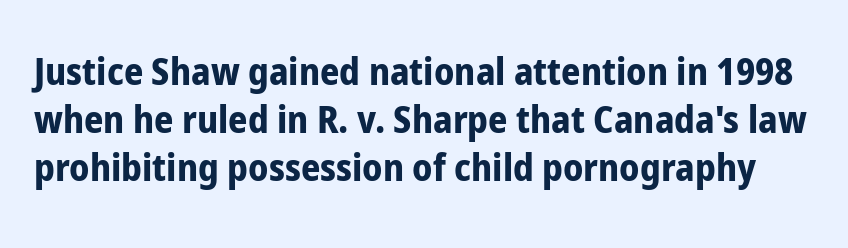
Q: Is the text bold? A: Yes.
Q: Is the text italic (slanted)? A: No, it is upright.
Q: Is the typeface a serif or a sans-serif typeface? A: Sans-serif.
Q: Is the text underlined? A: No.
Q: Is the spacing between letters normal or unusually wide? A: Normal.
Q: Is the spacing between lines tight, normal or loose? A: Normal.
Q: Width (condensed, normal, or wide)? A: Condensed.
Q: Stroke contrast? A: Low.
Q: x-height? A: Medium.
Q: Monospaced? A: No.
